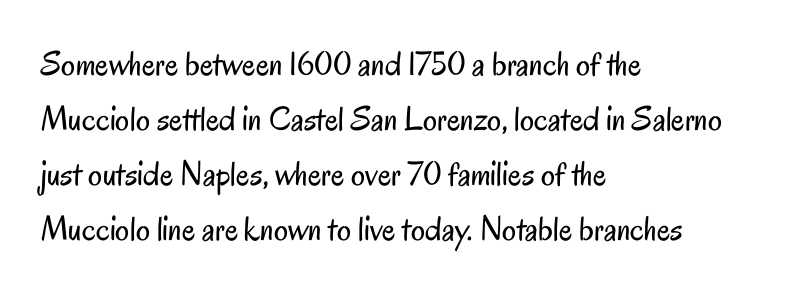
The words here are not underlined. In terms of letterform style, serifs are entirely absent. The lettering holds an erect, upright posture throughout. Weight: not bold — regular or lighter. One-word summary of the alignment: left. Each letter keeps its own natural width here, so spacing adapts to shape.
